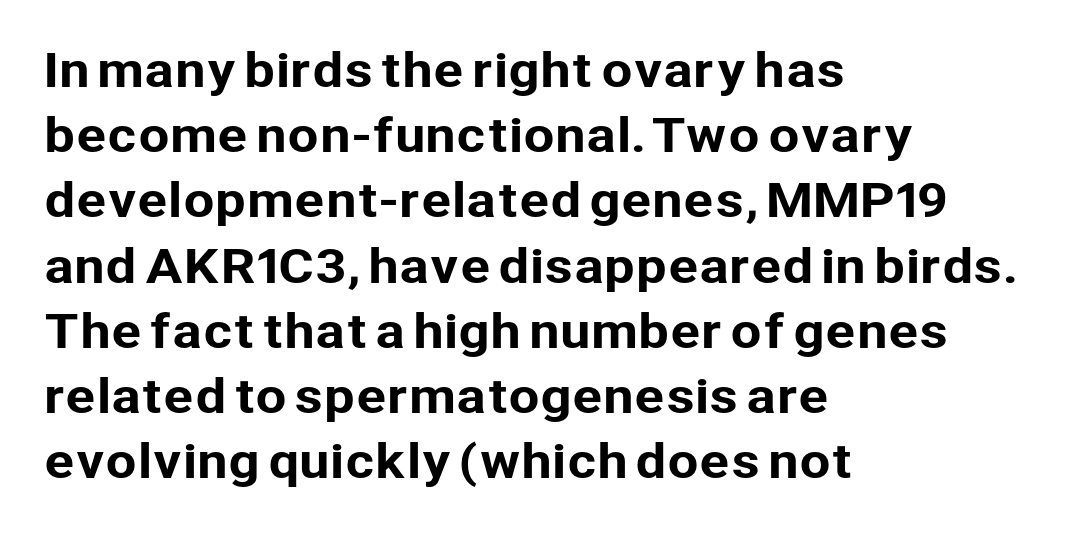
Q: Is the text italic (slanted)? A: No, it is upright.
Q: Is the typeface a serif or a sans-serif typeface? A: Sans-serif.
Q: Is the text underlined? A: No.
Q: How is the paragraph aligned? A: Left-aligned.
Q: Is the spacing between letters normal or unusually wide? A: Normal.
Q: Is the spacing between lines tight, normal or loose? A: Normal.
Q: Width (condensed, normal, or wide)? A: Normal.
Q: Stroke contrast? A: Low.
Q: x-height? A: Medium.
Q: Monospaced? A: No.
